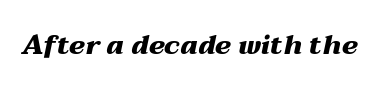
Bold? Absolutely — the strokes are thick and heavy. Rule under the text: the space is simply empty. Students, note that the glyphs here touch the page at normal intervals. You can tell it's italic because the verticals aren't actually vertical.
